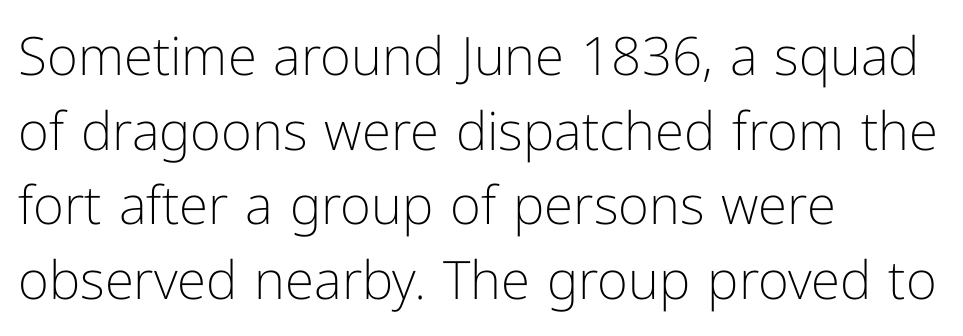
Q: Is the text bold? A: No.
Q: Is the text italic (slanted)? A: No, it is upright.
Q: Is the typeface a serif or a sans-serif typeface? A: Sans-serif.
Q: Is the text underlined? A: No.
Q: How is the paragraph aligned? A: Left-aligned.
Q: Is the spacing between letters normal or unusually wide? A: Normal.
Q: Is the spacing between lines tight, normal or loose? A: Normal.
Q: Width (condensed, normal, or wide)? A: Normal.
Q: Stroke contrast? A: Low.
Q: x-height? A: Medium.
Q: Monospaced? A: No.
